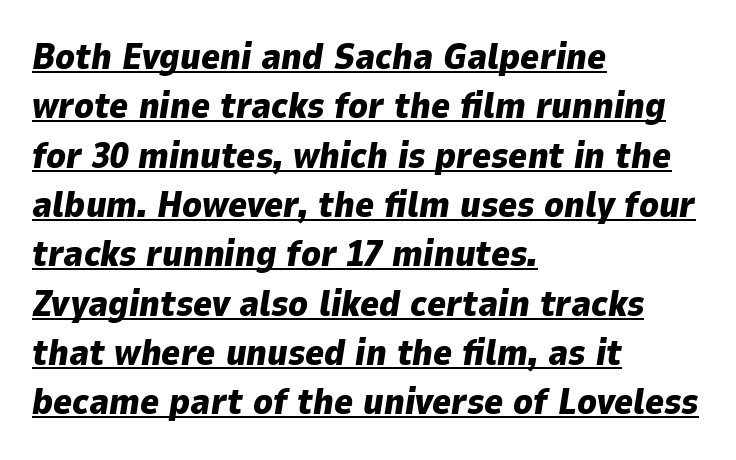
The image shows 36 px heavy type, italic (leaning right); set left-aligned, normal line spacing (1.37x), normal letter spacing, underlined; low stroke contrast and a medium x-height.
